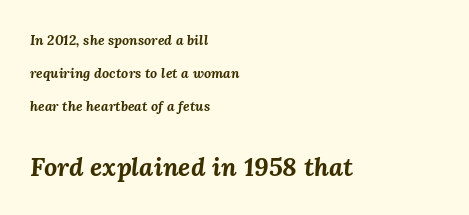
{"italic": "yes", "lean": "right", "slant_degrees": 3, "bold": "yes", "underline": "no", "align": "left", "line_spacing": "loose", "line_spacing_ratio": 2.34, "letter_spacing": "normal", "letter_spacing_em": 0.0, "larger_block": "second", "size_ratio": 1.86, "glyph_px": 26}
